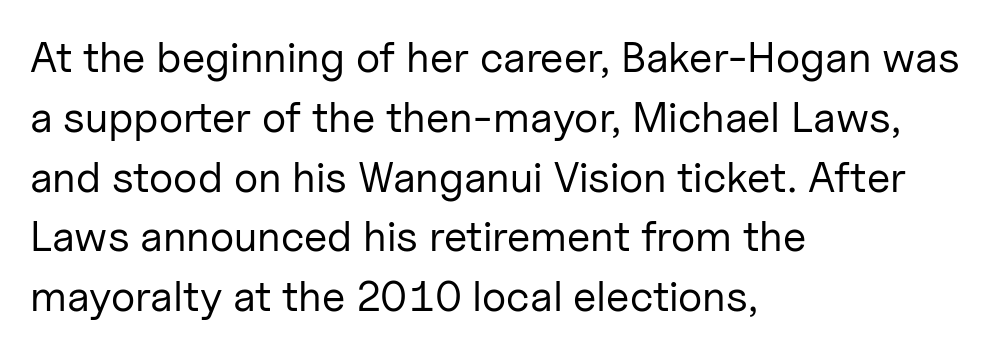
Summary of weight: not heavy and not bold. Caption: multi-line text, flush left, ragged right. This sample uses an upright cut, with every glyph sitting square on the baseline. Leading: standard.
